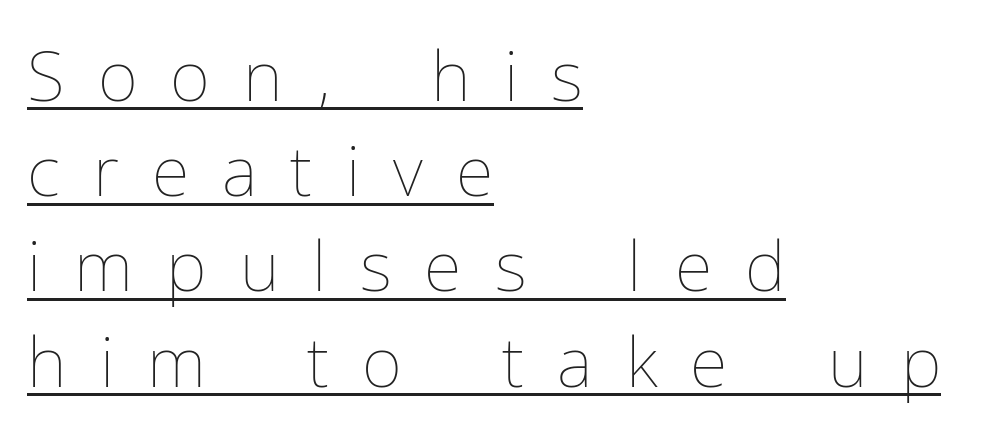
{"italic": "no", "bold": "no", "weight": "thin", "width": "normal", "stroke_contrast": "low", "x_height": "medium", "monospaced": "no", "underline": "yes", "align": "left", "line_spacing": "normal", "line_spacing_ratio": 1.38, "letter_spacing": "wide", "letter_spacing_em": 0.48, "glyph_px": 69}
